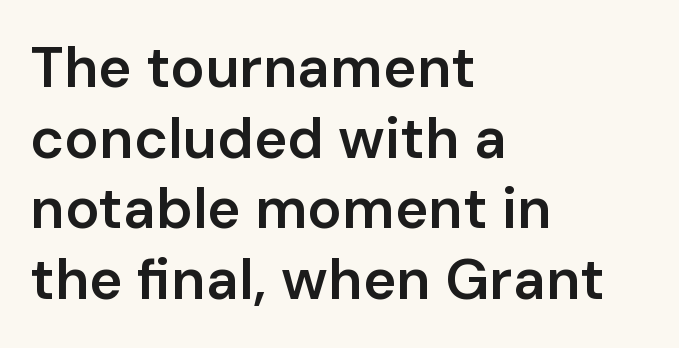
Q: Is the text bold? A: Semi-bold.
Q: Is the text italic (slanted)? A: No, it is upright.
Q: Is the typeface a serif or a sans-serif typeface? A: Sans-serif.
Q: Is the text underlined? A: No.
Q: How is the paragraph aligned? A: Left-aligned.
Q: Is the spacing between letters normal or unusually wide? A: Normal.
Q: Width (condensed, normal, or wide)? A: Normal.
Q: Stroke contrast? A: Low.
Q: x-height? A: Medium.
Q: Monospaced? A: No.
